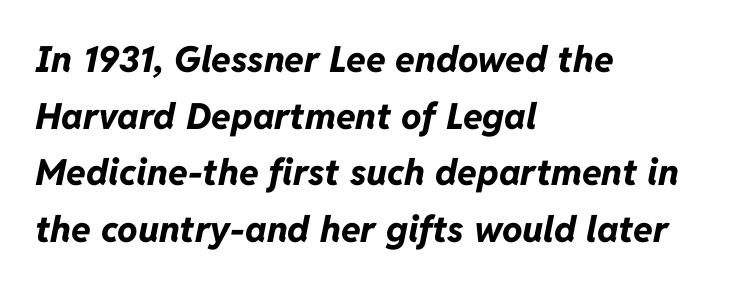
Q: Is the text bold? A: Yes.
Q: Is the text italic (slanted)? A: Yes, it leans right by about 11 degrees.
Q: Is the text underlined? A: No.
Q: How is the paragraph aligned? A: Left-aligned.
Q: Is the spacing between letters normal or unusually wide? A: Normal.
Q: Is the spacing between lines tight, normal or loose? A: Normal.
Q: Width (condensed, normal, or wide)? A: Normal.
Q: Stroke contrast? A: Low.
Q: x-height? A: Medium.
Q: Monospaced? A: No.
